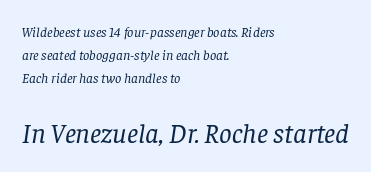
The image shows 28 px regular-weight serif type, italic (leaning right); set left-aligned, normal line spacing (1.63x), normal letter spacing, not underlined; the second (bottom) block is 2.0x larger; low stroke contrast and a large x-height.
